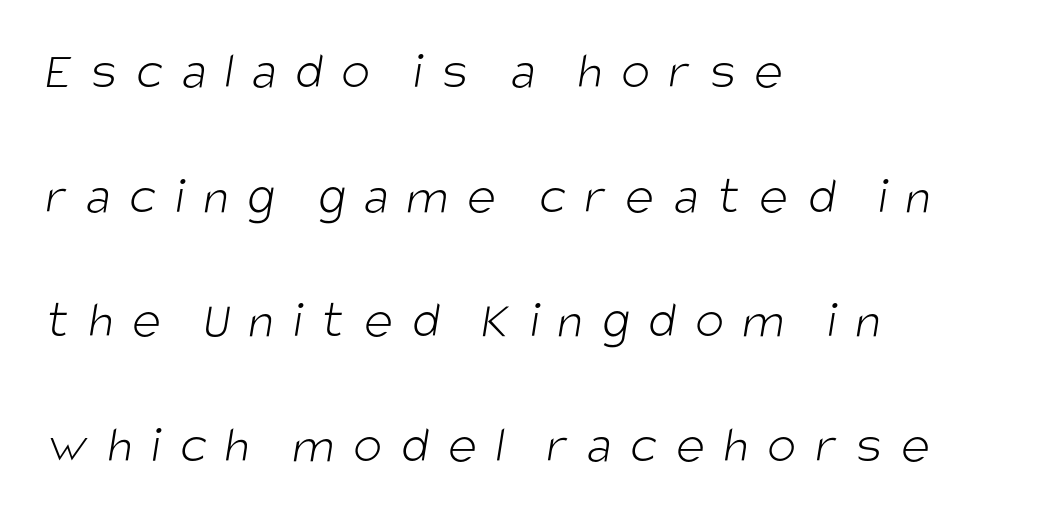
Q: Is the text bold? A: No.
Q: Is the typeface a serif or a sans-serif typeface? A: Sans-serif.
Q: Is the text underlined? A: No.
Q: How is the paragraph aligned? A: Left-aligned.
Q: Is the spacing between letters normal or unusually wide? A: Unusually wide.
Q: Is the spacing between lines tight, normal or loose? A: Loose.
Q: Width (condensed, normal, or wide)? A: Condensed.
Q: Stroke contrast? A: Low.
Q: x-height? A: Large.
Q: Monospaced? A: No.
